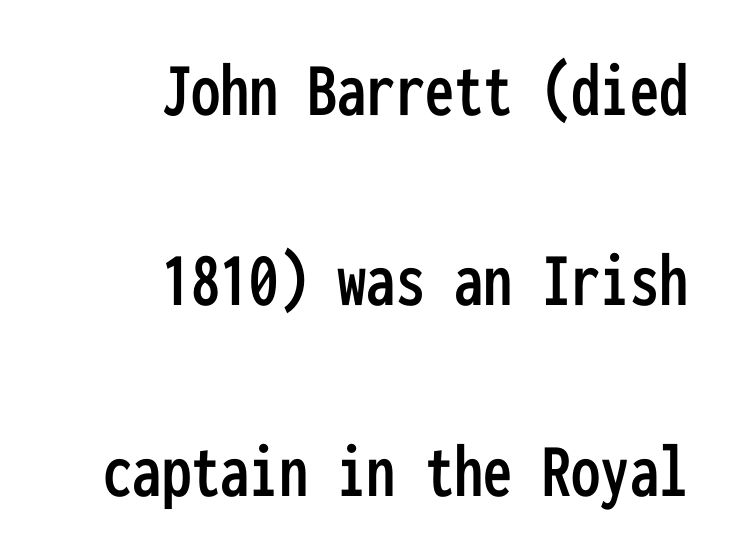
The image shows 78 px condensed sans-serif type, upright, monospaced; set right-aligned, loose line spacing (2.44x), normal letter spacing, not underlined; low stroke contrast and a medium x-height.
